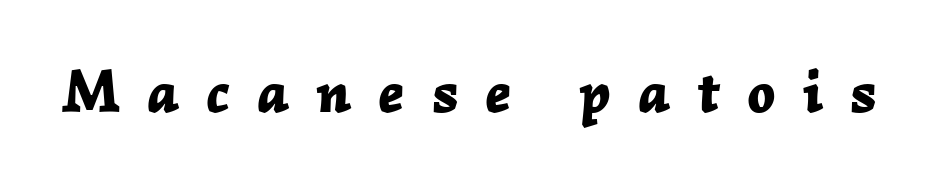
Students, note that the glyphs here are deliberately spaced far apart. Observe the lean: these are italic letterforms. Varying glyph widths throughout — classic text-font behaviour. Typographic density is high because the face is bold.
